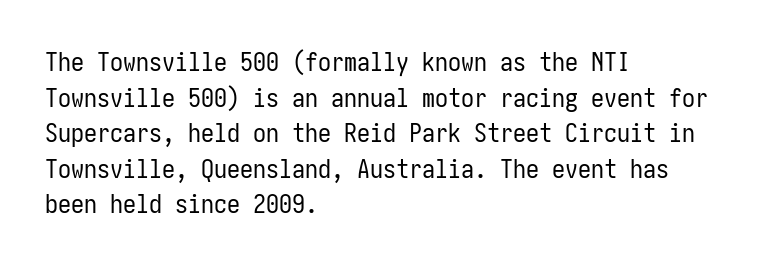
{"italic": "no", "bold": "no", "underline": "no", "align": "left", "line_spacing": "normal", "line_spacing_ratio": 1.37, "letter_spacing": "normal", "letter_spacing_em": 0.0, "glyph_px": 26}
